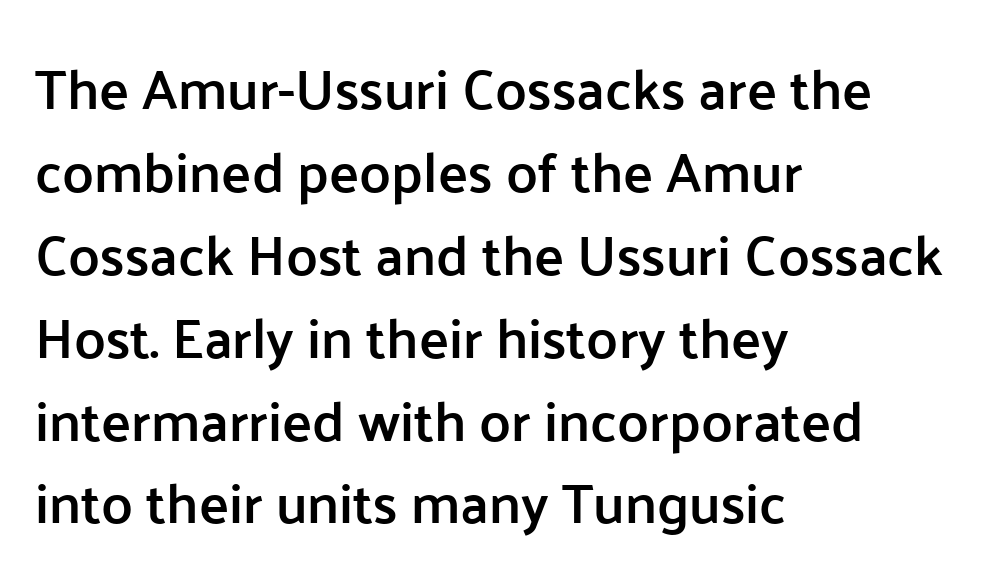
{"serif": "no", "italic": "no", "bold": "semi", "weight": "semibold", "width": "normal", "stroke_contrast": "low", "x_height": "medium", "monospaced": "no", "underline": "no", "align": "left", "line_spacing": "normal", "line_spacing_ratio": 1.48, "letter_spacing": "normal", "letter_spacing_em": 0.0, "glyph_px": 56}
